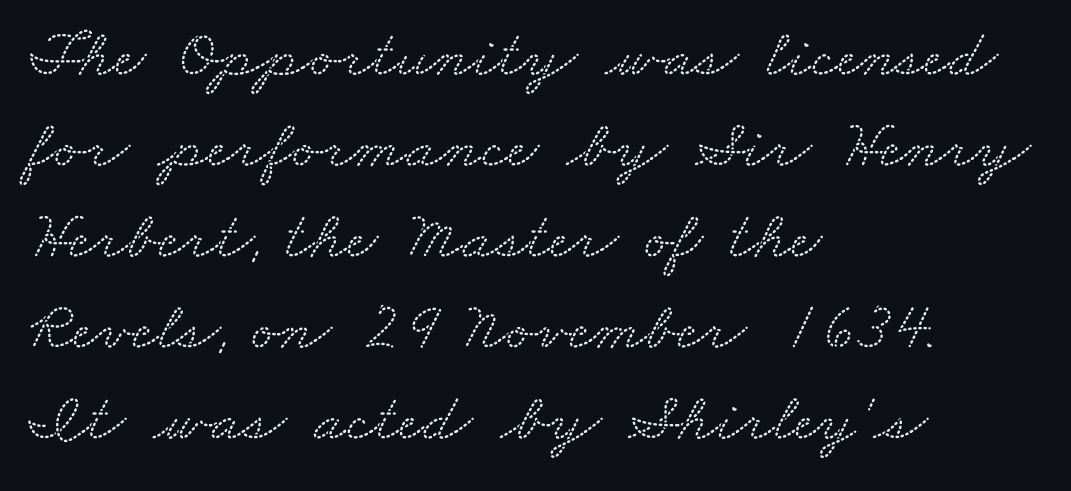
{"serif": "yes", "width": "wide", "stroke_contrast": "low", "x_height": "small", "monospaced": "no", "underline": "no", "align": "left", "line_spacing": "normal", "line_spacing_ratio": 1.32, "letter_spacing": "normal", "letter_spacing_em": 0.0, "glyph_px": 69}
